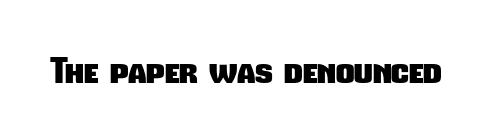
Q: Is the text bold? A: Yes.
Q: Is the typeface a serif or a sans-serif typeface? A: Sans-serif.
Q: Is the text underlined? A: No.
Q: Is the spacing between letters normal or unusually wide? A: Normal.
Q: Width (condensed, normal, or wide)? A: Condensed.
Q: Stroke contrast? A: Low.
Q: x-height? A: Medium.
Q: Monospaced? A: No.
